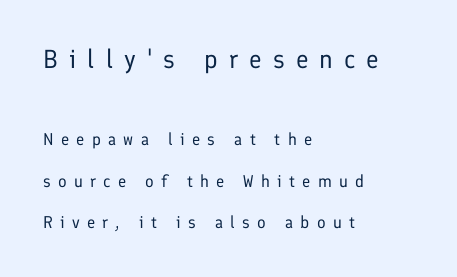
The rag falls on the right side of this text block. Only glyphs here, with clear space below each row. Vertical stems look standard width or narrower in stroke. The type sits square on the baseline with zero lean. Between these two stacked blocks, the higher one wins on size.
